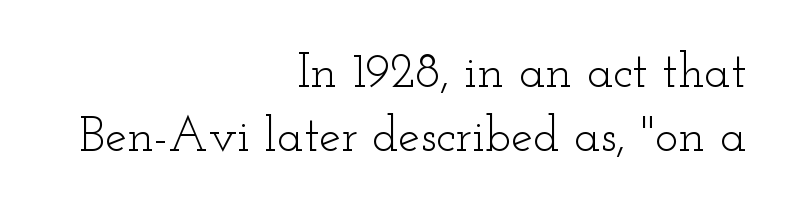
The image shows 49 px light, wide serif type, upright; set right-aligned, normal line spacing (1.31x), normal letter spacing, not underlined; low stroke contrast and a small x-height.
